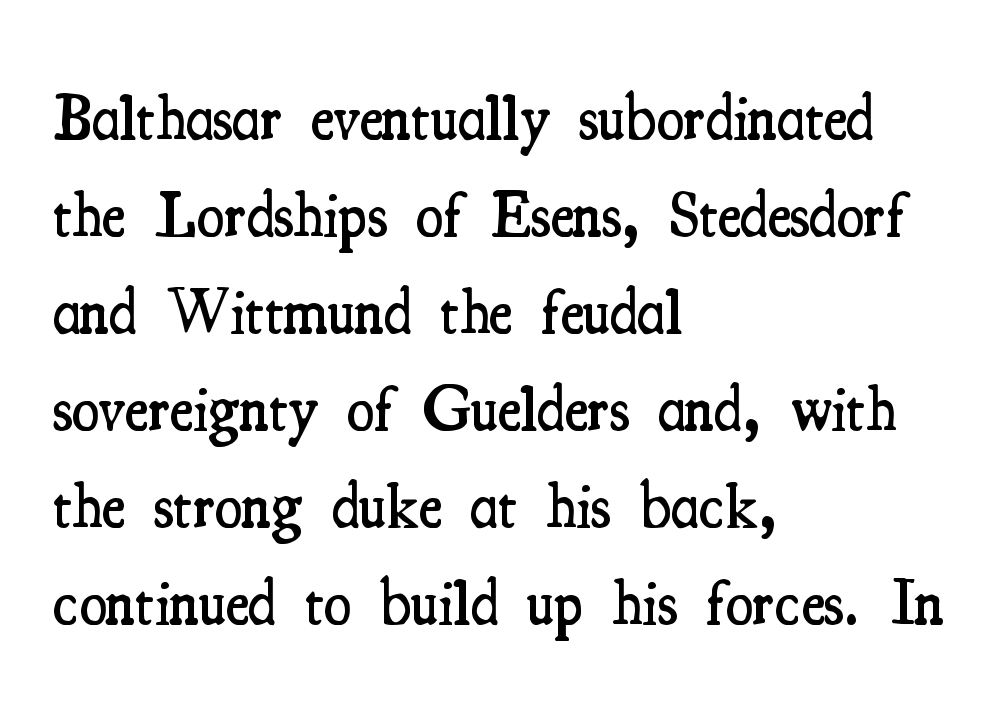
The image shows 63 px semibold, condensed serif type, upright; set left-aligned, normal line spacing (1.54x), normal letter spacing, not underlined; medium stroke contrast and a small x-height.
